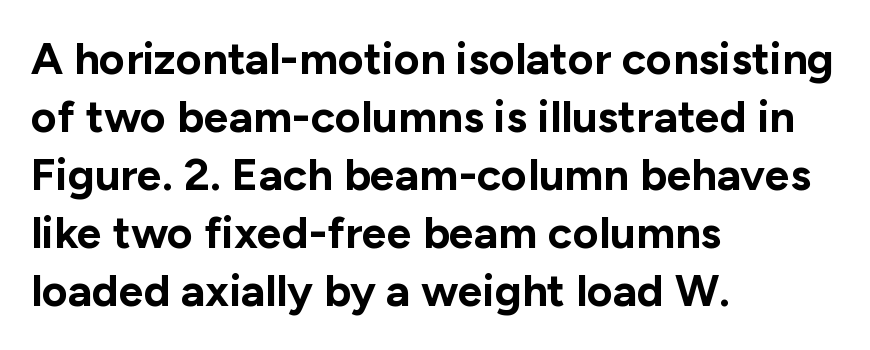
The image shows 45 px bold sans-serif type, upright; set left-aligned, normal line spacing (1.29x), normal letter spacing, not underlined; low stroke contrast and a medium x-height.
